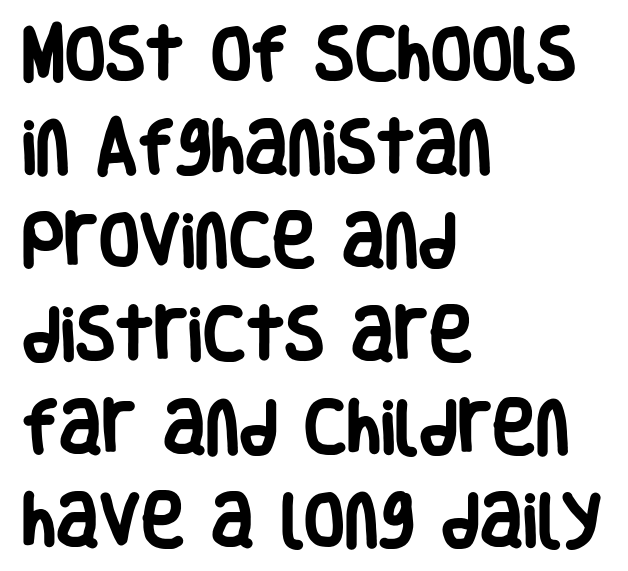
The image shows 59 px heavy, condensed sans-serif type, upright; set left-aligned, normal line spacing (1.58x), normal letter spacing, not underlined; low stroke contrast and a large x-height.
